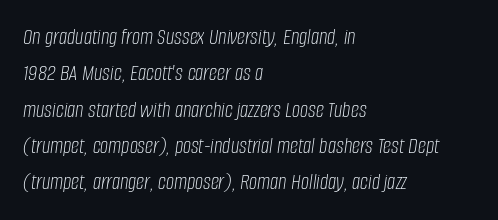
The image shows 23 px text type, italic (leaning right); set left-aligned, normal line spacing (1.58x), normal letter spacing, not underlined.
